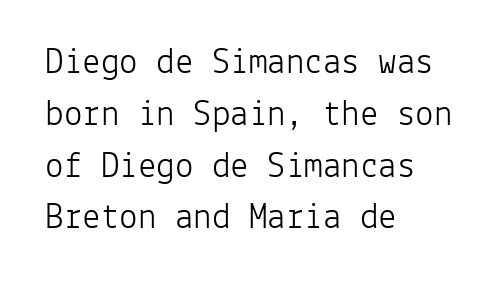
Q: Is the text bold? A: No.
Q: Is the text italic (slanted)? A: No, it is upright.
Q: Is the typeface a serif or a sans-serif typeface? A: Sans-serif.
Q: Is the text underlined? A: No.
Q: How is the paragraph aligned? A: Left-aligned.
Q: Is the spacing between letters normal or unusually wide? A: Normal.
Q: Is the spacing between lines tight, normal or loose? A: Normal.
Q: Width (condensed, normal, or wide)? A: Normal.
Q: Stroke contrast? A: Low.
Q: x-height? A: Medium.
Q: Monospaced? A: Yes.
